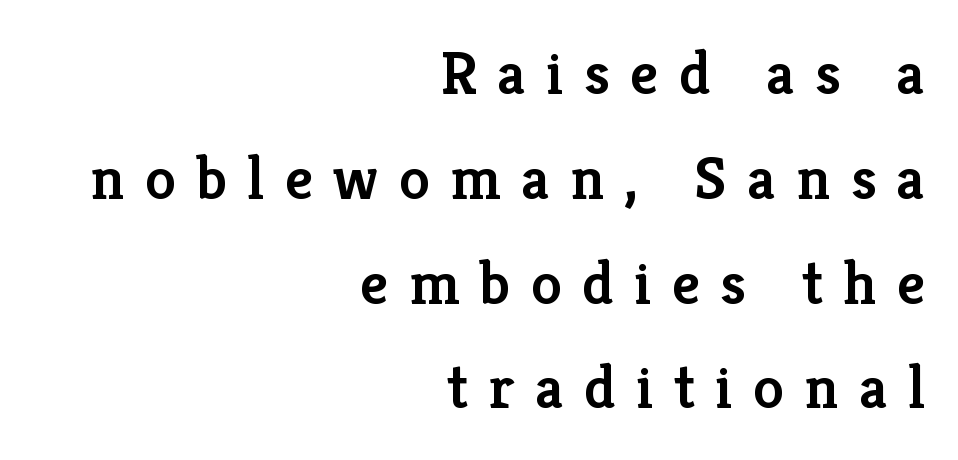
Q: Is the text bold? A: Semi-bold.
Q: Is the text italic (slanted)? A: No, it is upright.
Q: Is the typeface a serif or a sans-serif typeface? A: Serif.
Q: Is the text underlined? A: No.
Q: How is the paragraph aligned? A: Right-aligned.
Q: Is the spacing between letters normal or unusually wide? A: Unusually wide.
Q: Is the spacing between lines tight, normal or loose? A: Normal.
Q: Width (condensed, normal, or wide)? A: Normal.
Q: Stroke contrast? A: Low.
Q: x-height? A: Medium.
Q: Monospaced? A: No.
